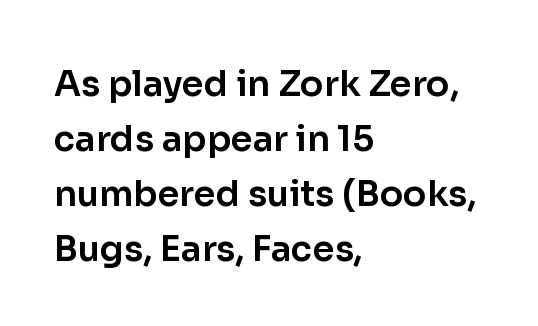
{"serif": "no", "italic": "no", "width": "normal", "stroke_contrast": "low", "x_height": "medium", "monospaced": "no", "underline": "no", "align": "left", "line_spacing": "normal", "line_spacing_ratio": 1.57, "letter_spacing": "normal", "letter_spacing_em": 0.0, "glyph_px": 35}
